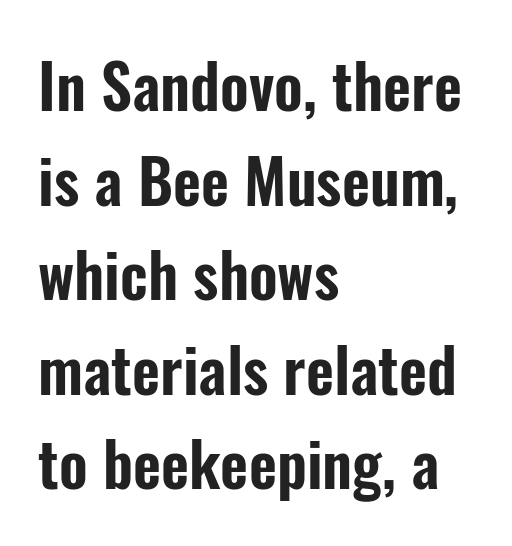
Nope, not italic — everything's standing straight. The compositor pushed each line to the left boundary. Students, observe: this is what conventionally led text looks like. The strip under each line holds only bare page. In terms of letterform style, serifs are entirely absent.
